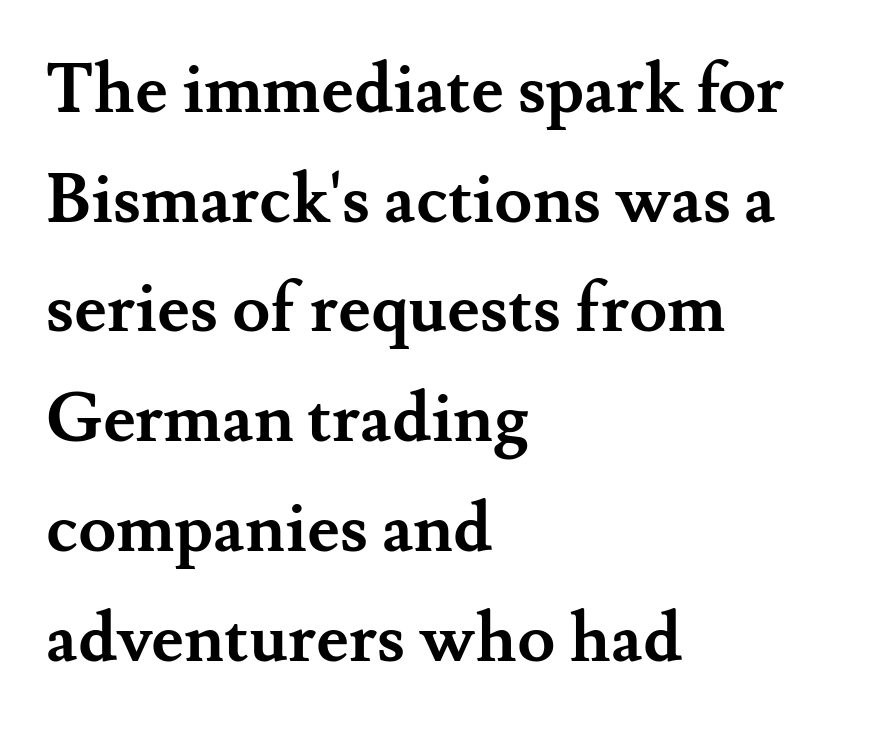
Compared with typical body copy, the letter spacing here is the same. What kind of face is this? One with serifs. This sample has the flowing, uneven cadence of proportional lettering. Baseline-to-baseline distance is the conventional proportion of letter height. The passage shown is not underscored anywhere.
